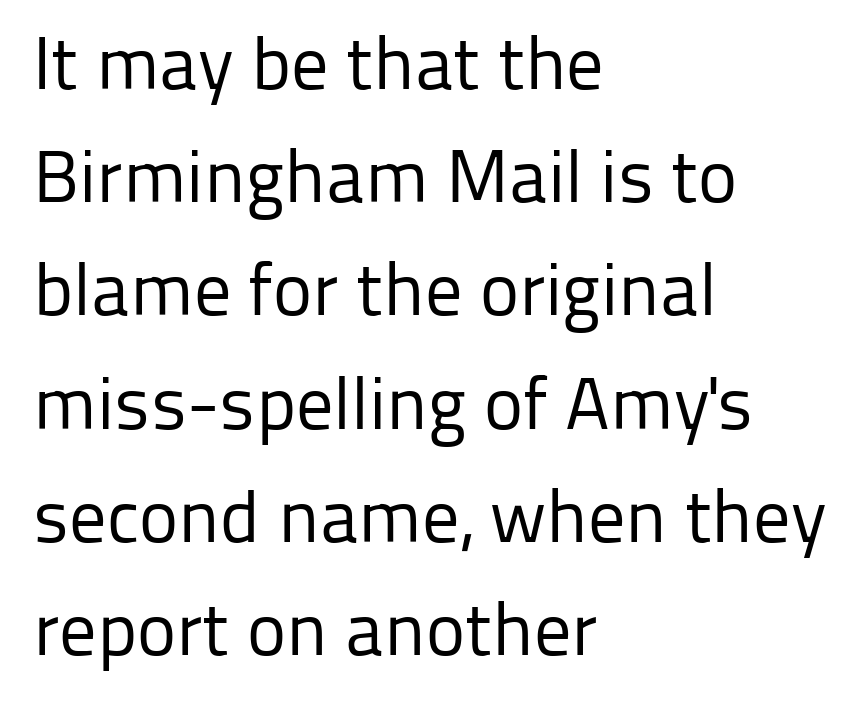
The image shows 74 px regular-weight sans-serif type, upright; set left-aligned, normal line spacing (1.53x), normal letter spacing, not underlined; low stroke contrast and a medium x-height.
